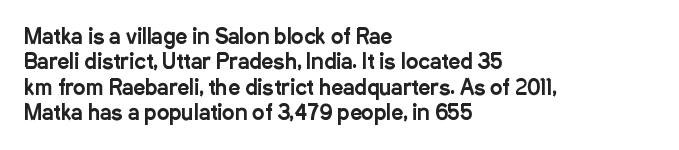
{"italic": "no", "underline": "no", "align": "left", "line_spacing_ratio": 1.21, "letter_spacing": "normal", "letter_spacing_em": 0.0, "glyph_px": 21}
